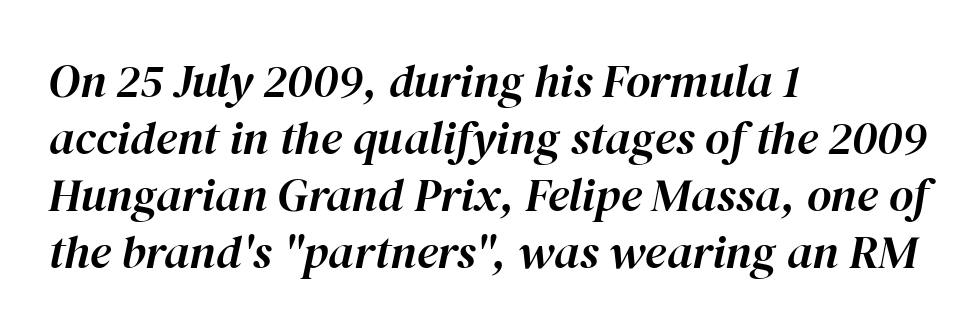
The passage shown leans; its letterforms are oblique. Check under the words: just untouched page. The typesetter chose a ragged-right arrangement here. Look at the tracking — it's just the regular setting, nothing added.
